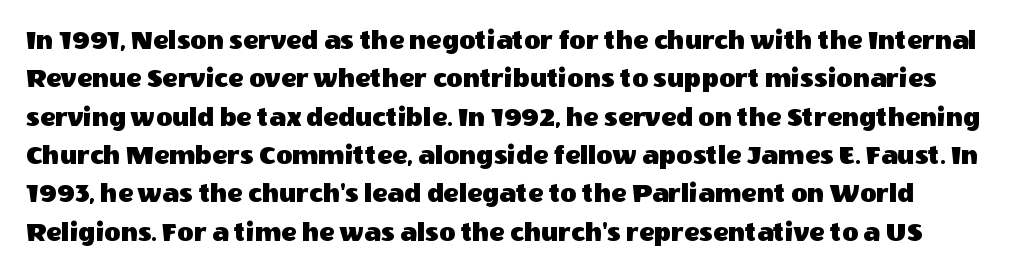
Q: Is the text italic (slanted)? A: No, it is upright.
Q: Is the typeface a serif or a sans-serif typeface? A: Sans-serif.
Q: Is the text underlined? A: No.
Q: Is the spacing between letters normal or unusually wide? A: Normal.
Q: Is the spacing between lines tight, normal or loose? A: Normal.
Q: Width (condensed, normal, or wide)? A: Normal.
Q: x-height? A: Large.
Q: Monospaced? A: No.
